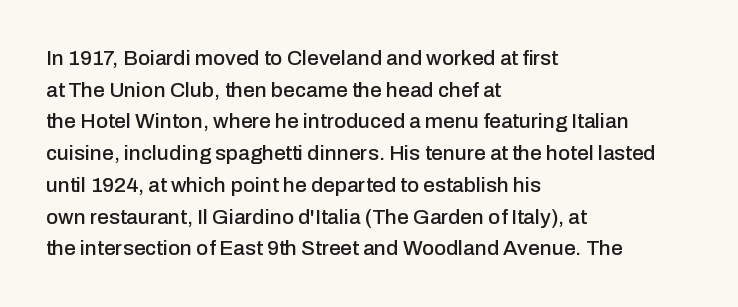
Q: Is the text italic (slanted)? A: No, it is upright.
Q: Is the text underlined? A: No.
Q: How is the paragraph aligned? A: Left-aligned.
Q: Is the spacing between letters normal or unusually wide? A: Normal.
Q: Is the spacing between lines tight, normal or loose? A: Normal.
